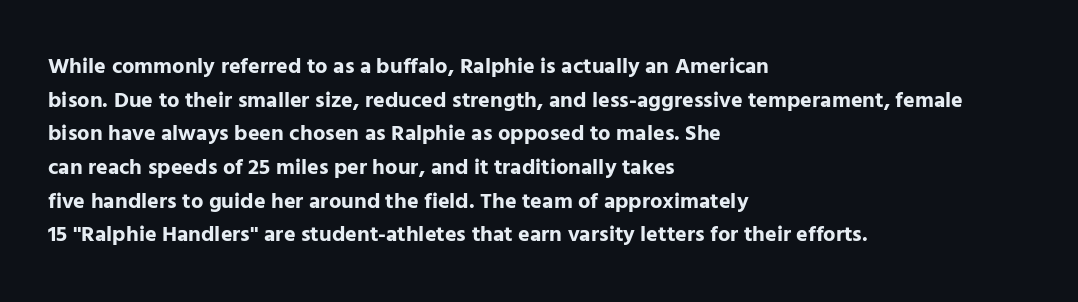
Q: Is the text bold? A: Yes.
Q: Is the text italic (slanted)? A: No, it is upright.
Q: Is the text underlined? A: No.
Q: How is the paragraph aligned? A: Left-aligned.
Q: Is the spacing between letters normal or unusually wide? A: Normal.
Q: Is the spacing between lines tight, normal or loose? A: Normal.
